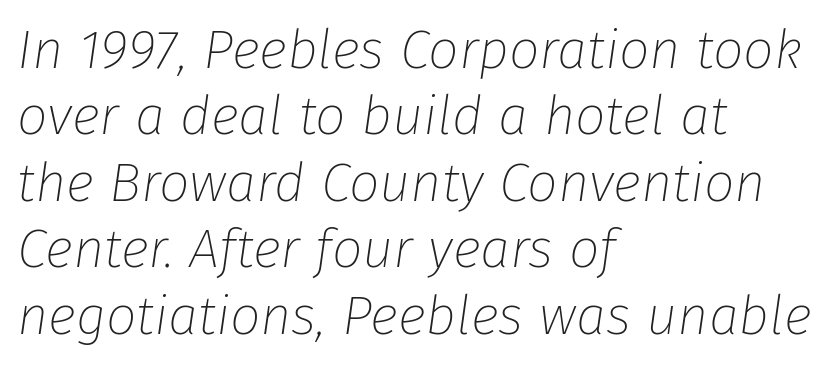
No extra ink here — the face is not bold. Horizontally, the lines are justified to the leading edge only. This is oblique type, the kind used for emphasis or titles. A typesetter would call this proportional, since set widths differ per character. The space beneath each line is pristine and unruled. Standard letterfit; no display-style spreading of the glyphs.
